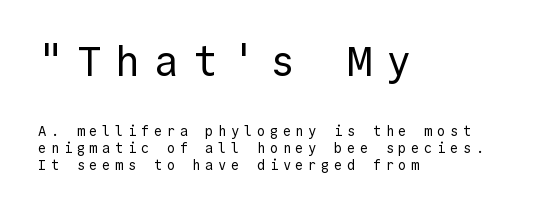
The image shows 42 px regular-weight sans-serif type, upright, monospaced; set left-aligned, line spacing 1.22x, unusually wide letter spacing (+0.32 em), not underlined; the first (top) block is 3.0x larger; a medium x-height.
